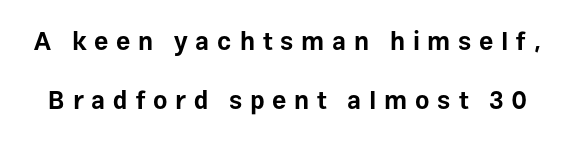
The image shows 25 px bold type, upright; set loose line spacing (2.36x), unusually wide letter spacing (+0.31 em), not underlined.
